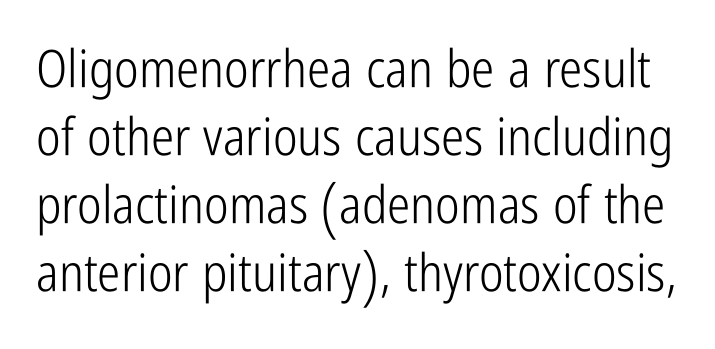
The gaps between neighbouring characters are ordinary and unremarkable. Anything drawn beneath the words? Only blank space. Character widths vary here, with narrow letters taking less room than wide ones. Unbolded letterforms with no extra heft. Does the lettering tilt? It doesn't — this is upright.
